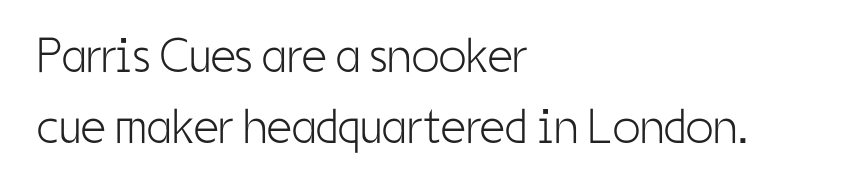
The image shows 49 px light, condensed sans-serif type, upright; set left-aligned, normal line spacing (1.44x), normal letter spacing, not underlined; low stroke contrast and a medium x-height.
